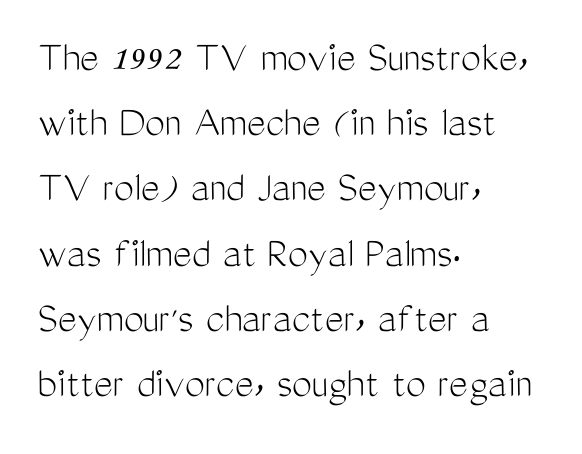
Lines of text with bare space underneath. Left-aligned paragraph, ragged on the right. Regarding leading, the lines here are spaced in the standard way. Vertical stems look standard width or narrower in stroke. The glyphs in this specimen are sans serif.
